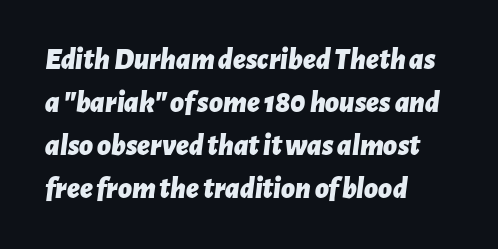
The image shows 30 px bold type, italic (leaning right); set left-aligned, normal line spacing (1.43x), normal letter spacing, not underlined; low stroke contrast and a medium x-height.
